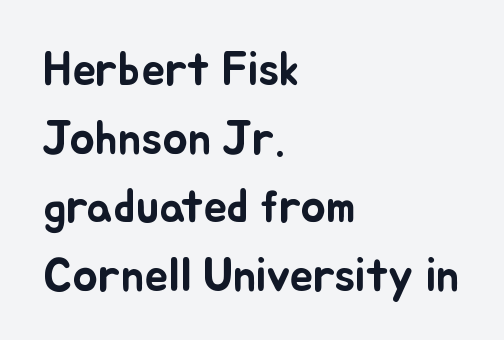
The image shows 47 px text type, upright; set left-aligned, normal line spacing (1.46x), normal letter spacing, not underlined; low stroke contrast and a small x-height.
